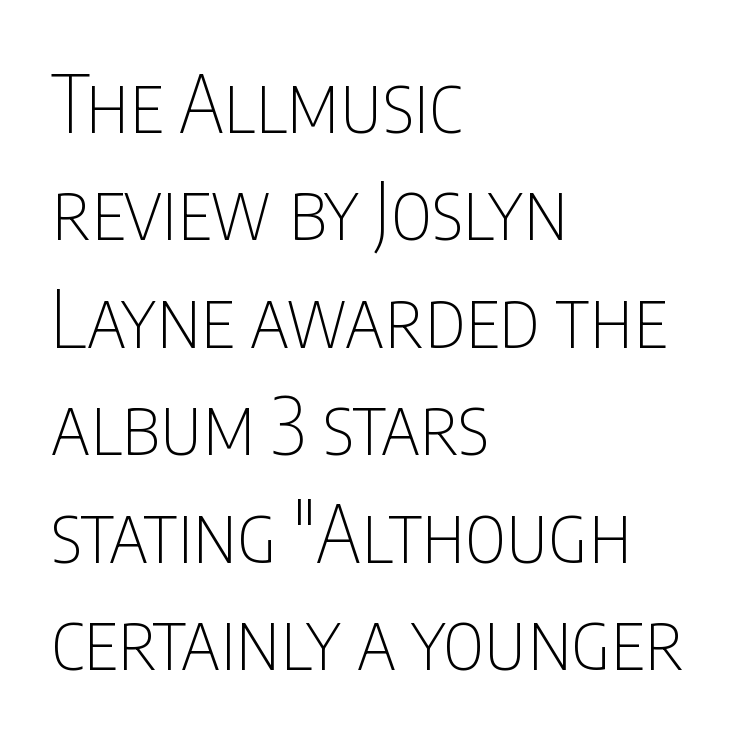
Descenders are the only things crossing below the line. Tracking here is standard; glyphs follow each other at the usual distance. The typesetter chose a ragged-right arrangement here. One glance says typical: line gaps are just what's usual. Nothing heavy about these letters — not bold at all. No feet cap the strokes, marking this as sans-serif type.
